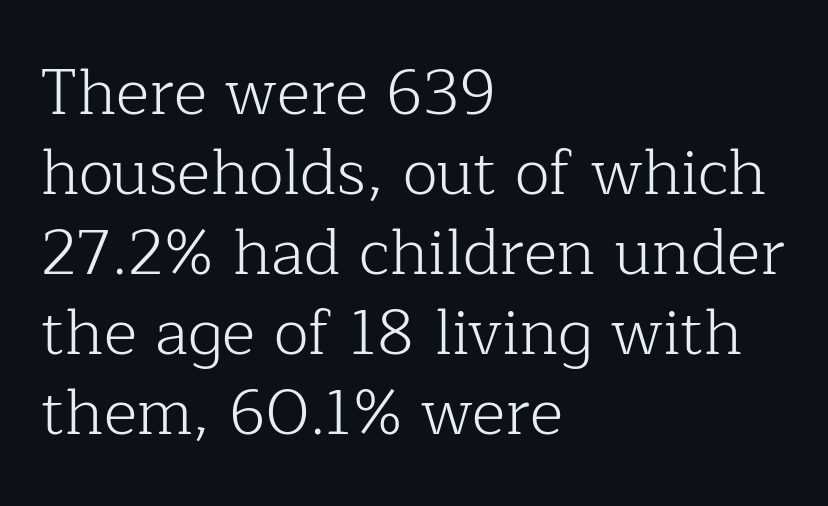
Q: Is the text bold? A: No.
Q: Is the text italic (slanted)? A: No, it is upright.
Q: Is the typeface a serif or a sans-serif typeface? A: Serif.
Q: Is the text underlined? A: No.
Q: How is the paragraph aligned? A: Left-aligned.
Q: Is the spacing between letters normal or unusually wide? A: Normal.
Q: Is the spacing between lines tight, normal or loose? A: Normal.
Q: Width (condensed, normal, or wide)? A: Normal.
Q: Stroke contrast? A: Low.
Q: x-height? A: Medium.
Q: Monospaced? A: No.
